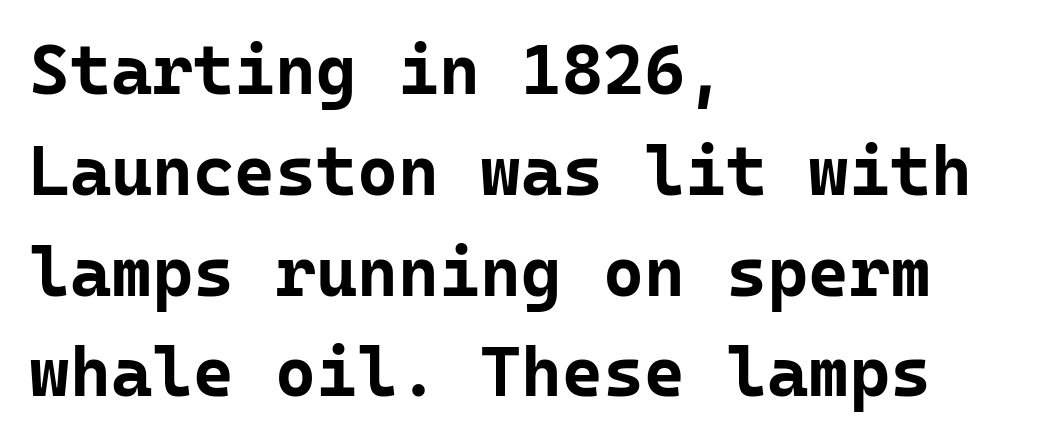
Q: Is the text bold? A: Yes.
Q: Is the text italic (slanted)? A: No, it is upright.
Q: Is the typeface a serif or a sans-serif typeface? A: Sans-serif.
Q: Is the text underlined? A: No.
Q: How is the paragraph aligned? A: Left-aligned.
Q: Is the spacing between letters normal or unusually wide? A: Normal.
Q: Is the spacing between lines tight, normal or loose? A: Normal.
Q: Width (condensed, normal, or wide)? A: Normal.
Q: Stroke contrast? A: Low.
Q: x-height? A: Medium.
Q: Monospaced? A: Yes.
